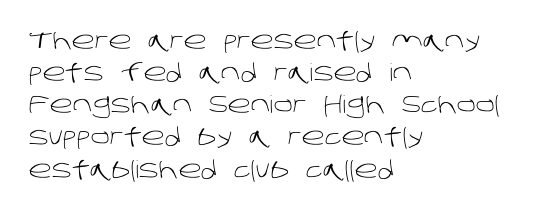
The image shows 24 px text type; set left-aligned, normal line spacing (1.34x), normal letter spacing, not underlined.
